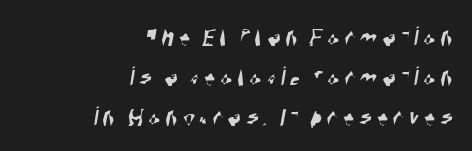
In terms of letterform style, serifs are entirely absent. Each letter keeps its own natural width here, so spacing adapts to shape. A bare baseline throughout the passage. A typesetter would call this leading conventional body-copy spacing. Line ends are locked; line starts wander.
